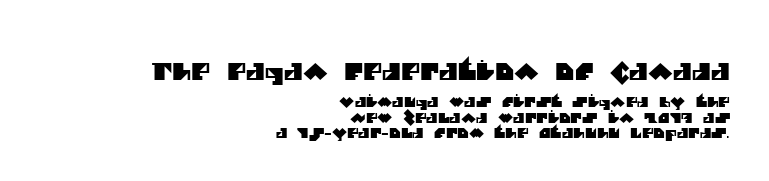
Nobody drew a line under any word here. Tracking value appears to be zero — textbook default spacing. Size contrast runs from large at the top to small at the bottom. Students, observe: this is what under-led, compact text looks like. A student would call this right alignment; a typographer would say flush right, rag left.
